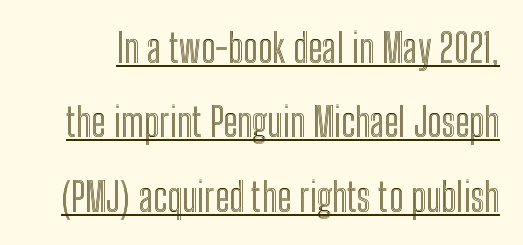
Q: Is the text italic (slanted)? A: No, it is upright.
Q: Is the text underlined? A: Yes.
Q: Is the spacing between letters normal or unusually wide? A: Normal.
Q: Is the spacing between lines tight, normal or loose? A: Loose.
Q: Width (condensed, normal, or wide)? A: Condensed.
Q: x-height? A: Medium.
Q: Monospaced? A: No.
